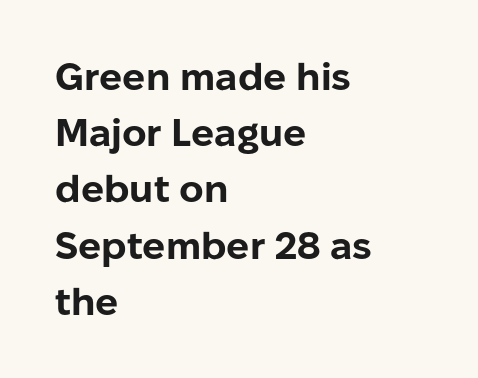
Q: Is the text bold? A: Yes.
Q: Is the text italic (slanted)? A: No, it is upright.
Q: Is the typeface a serif or a sans-serif typeface? A: Sans-serif.
Q: Is the text underlined? A: No.
Q: How is the paragraph aligned? A: Left-aligned.
Q: Is the spacing between letters normal or unusually wide? A: Normal.
Q: Is the spacing between lines tight, normal or loose? A: Normal.
Q: Width (condensed, normal, or wide)? A: Normal.
Q: Stroke contrast? A: Low.
Q: x-height? A: Medium.
Q: Monospaced? A: No.
